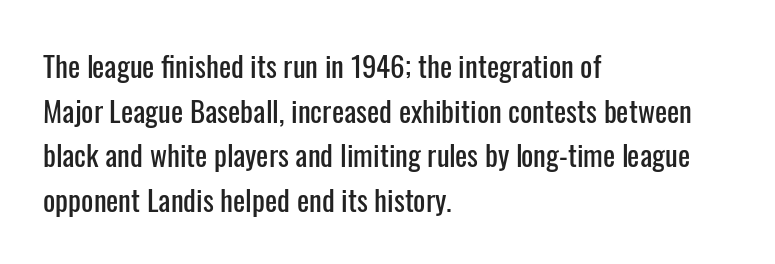
{"serif": "no", "italic": "no", "width": "condensed", "stroke_contrast": "low", "x_height": "medium", "monospaced": "no", "underline": "no", "align": "left", "line_spacing": "normal", "line_spacing_ratio": 1.54, "letter_spacing": "normal", "letter_spacing_em": 0.0, "glyph_px": 29}
